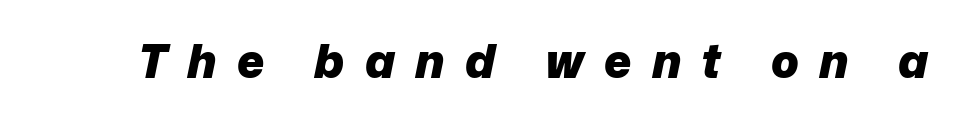
{"italic": "yes", "lean": "right", "slant_degrees": 12, "bold": "yes", "weight": "heavy", "width": "normal", "stroke_contrast": "low", "x_height": "medium", "monospaced": "no", "underline": "no", "letter_spacing": "wide", "letter_spacing_em": 0.44, "glyph_px": 46}
